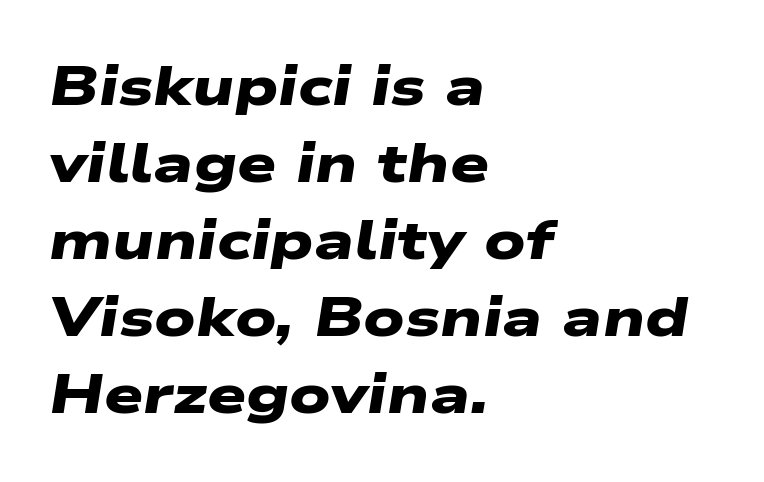
{"serif": "no", "bold": "yes", "weight": "heavy", "width": "wide", "stroke_contrast": "low", "x_height": "medium", "monospaced": "no", "underline": "no", "align": "left", "line_spacing": "normal", "line_spacing_ratio": 1.4, "letter_spacing": "normal", "letter_spacing_em": 0.0, "glyph_px": 55}
